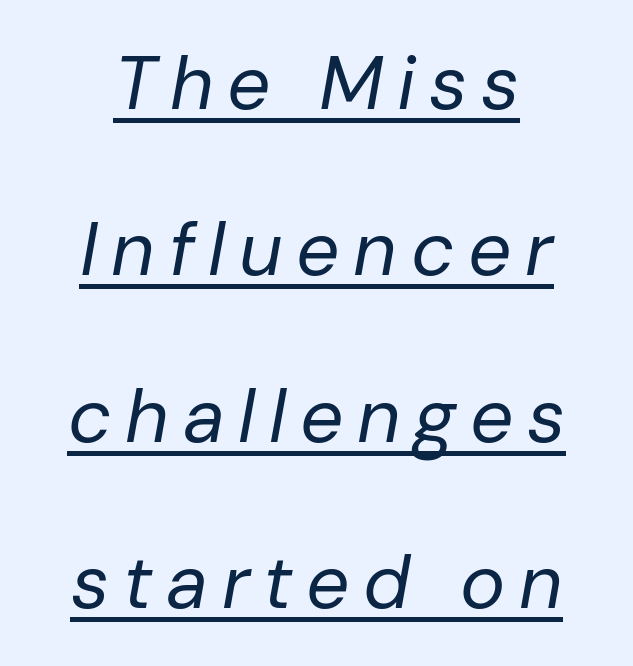
{"italic": "yes", "lean": "right", "slant_degrees": 10, "bold": "no", "weight": "regular", "width": "normal", "stroke_contrast": "low", "x_height": "medium", "monospaced": "no", "underline": "yes", "align": "center", "line_spacing": "loose", "line_spacing_ratio": 2.19, "glyph_px": 76}
